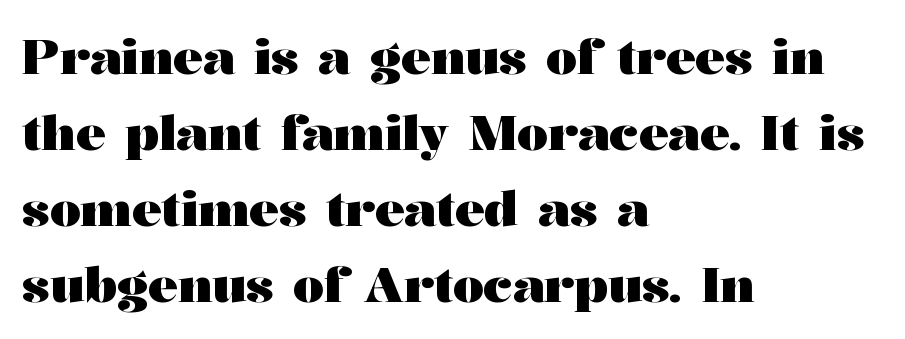
The image shows 49 px heavy, wide serif type, upright; set left-aligned, normal line spacing (1.55x), normal letter spacing, not underlined; medium stroke contrast and a medium x-height.
